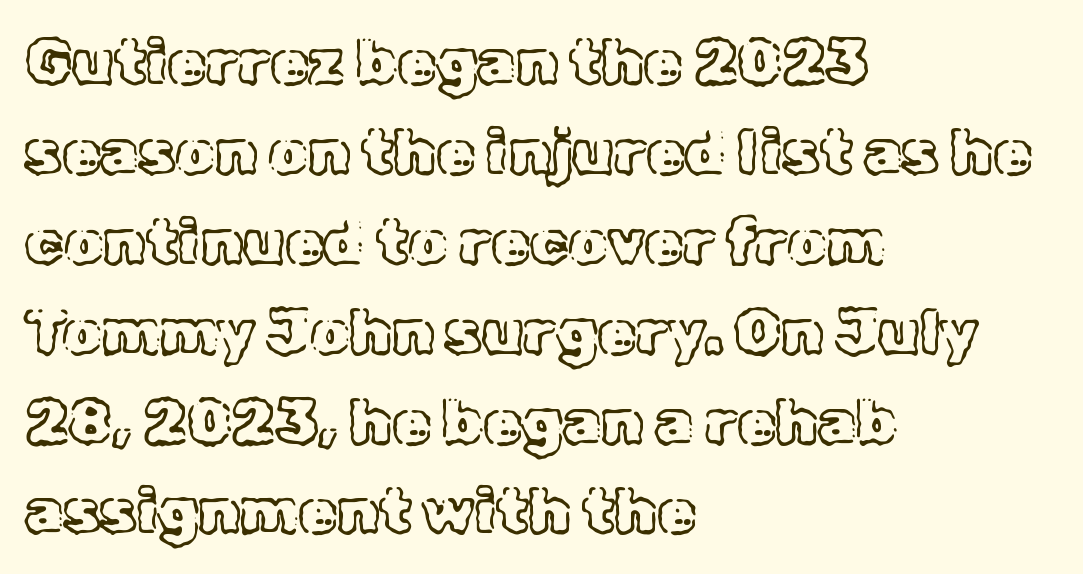
Q: Is the text italic (slanted)? A: No, it is upright.
Q: Is the text underlined? A: No.
Q: How is the paragraph aligned? A: Left-aligned.
Q: Is the spacing between letters normal or unusually wide? A: Normal.
Q: Is the spacing between lines tight, normal or loose? A: Normal.
Q: Width (condensed, normal, or wide)? A: Normal.
Q: x-height? A: Medium.
Q: Monospaced? A: No.
